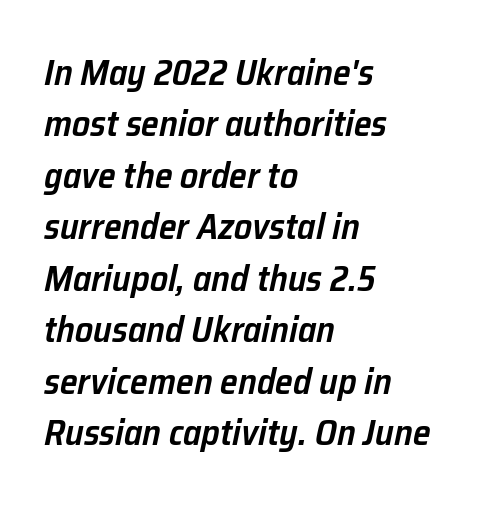
The image shows 36 px semibold type, italic (leaning right); set left-aligned, normal line spacing (1.43x), normal letter spacing, not underlined; low stroke contrast and a medium x-height.
